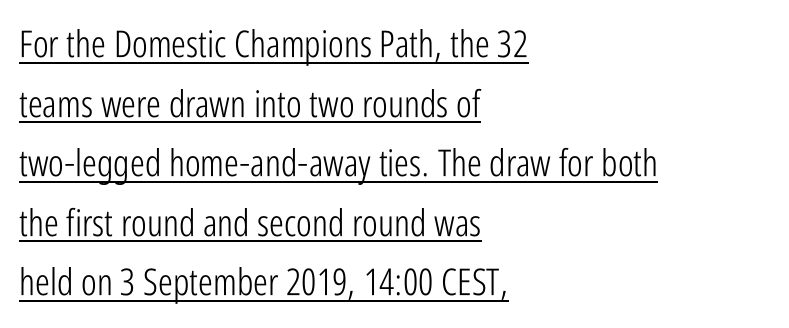
Q: Is the text bold? A: No.
Q: Is the text italic (slanted)? A: No, it is upright.
Q: Is the typeface a serif or a sans-serif typeface? A: Sans-serif.
Q: Is the text underlined? A: Yes.
Q: How is the paragraph aligned? A: Left-aligned.
Q: Is the spacing between letters normal or unusually wide? A: Normal.
Q: Is the spacing between lines tight, normal or loose? A: Normal.
Q: Width (condensed, normal, or wide)? A: Condensed.
Q: Stroke contrast? A: Low.
Q: x-height? A: Medium.
Q: Monospaced? A: No.
